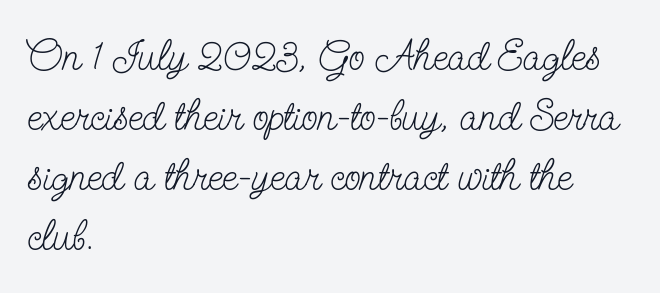
Notice how descenders clear the ascenders below comfortably — that's standard leading. Honestly, the letter spacing is just normal — you wouldn't notice it. I'd call this a serif setting — the letters wear small feet.
